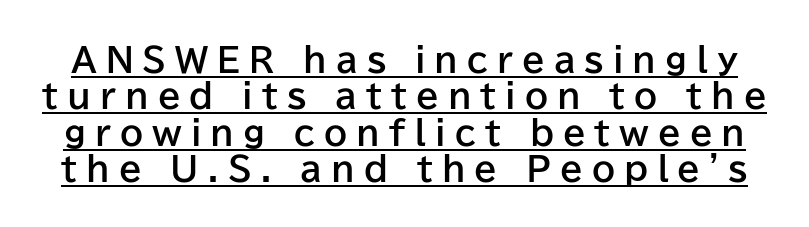
Ordinary non-slanted type is in use. Somebody hit Ctrl+U on this one — the words are underlined. In terms of letterspacing, this is a distinctly airy, spread setting. Is there much room between lines? No — they nearly touch. This sample has the flowing, uneven cadence of proportional lettering.
